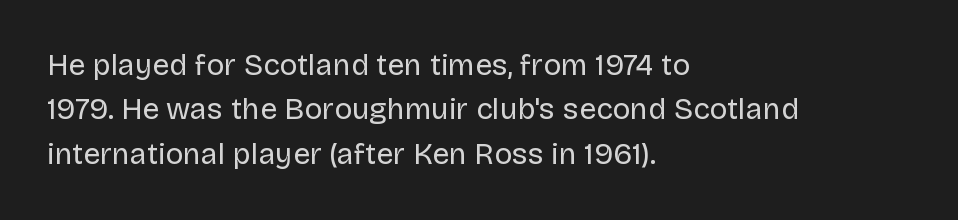
The tracking reads as untouched default to a designer's eye. The strokes are not fattened; the text isn't bold. Glance below the letters and you will spot only blank space. Varying glyph widths throughout — classic text-font behaviour. Every character sits straight up, as roman type does.
